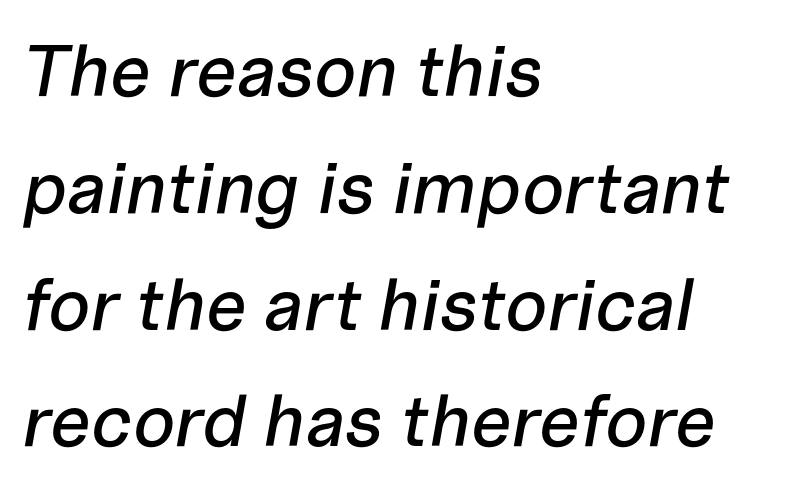
The rows are spaced the way most documents space them. Compared with ordinary roman type, these characters are visibly tilted. A typesetter would call this proportional, since set widths differ per character. This rendering leaves character spacing at its baseline value. Lines of text with bare space underneath.
